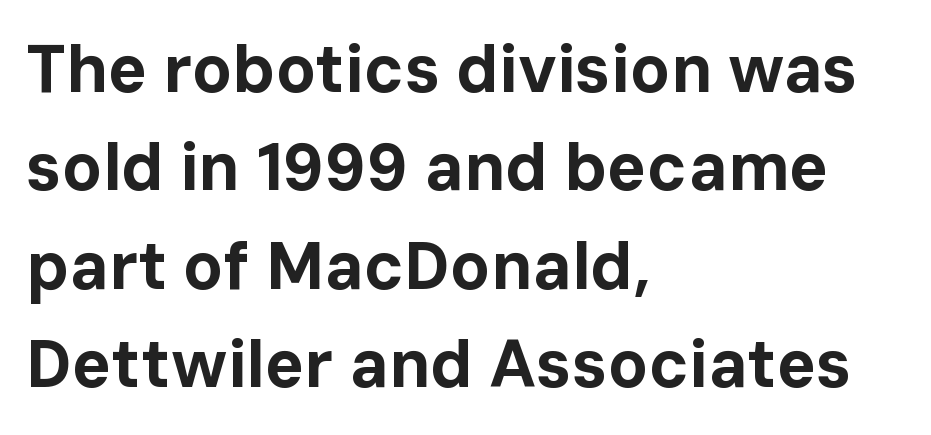
Students, observe: this is what conventionally led text looks like. Between one letter and the next there's only the usual sliver of space. This is the regular roman posture of the typeface. Bold? Absolutely — the strokes are thick and heavy. Short and long lines alike share a common starting point at left.
